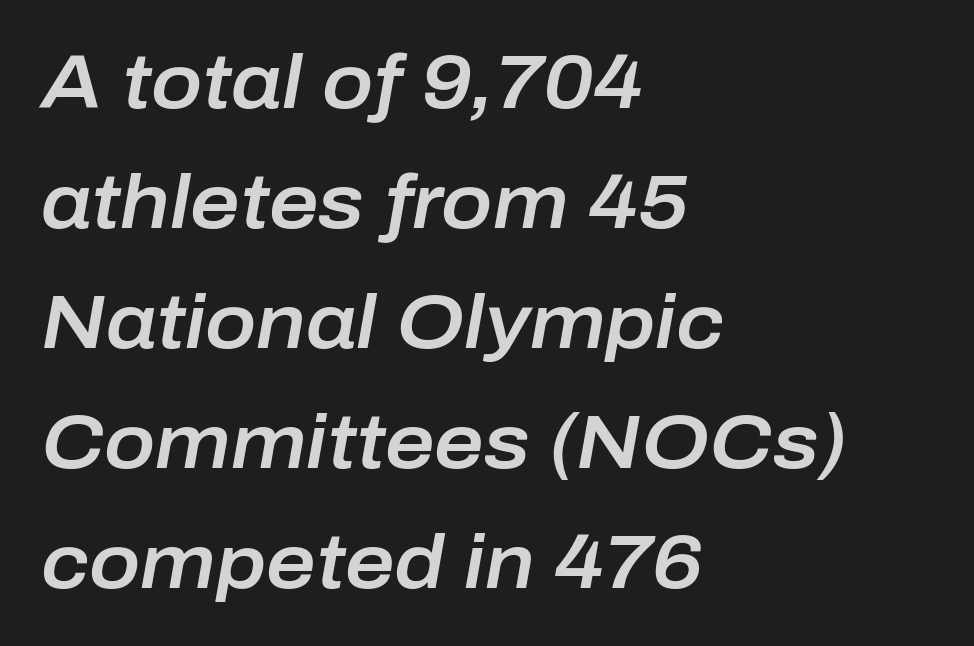
{"italic": "yes", "lean": "right", "slant_degrees": 10, "width": "normal", "stroke_contrast": "low", "x_height": "medium", "monospaced": "no", "underline": "no", "align": "left", "line_spacing": "normal", "line_spacing_ratio": 1.58, "letter_spacing": "normal", "letter_spacing_em": 0.0, "glyph_px": 76}
